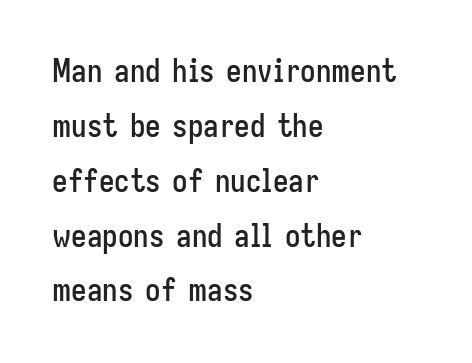
{"serif": "no", "italic": "no", "width": "condensed", "stroke_contrast": "low", "x_height": "medium", "monospaced": "no", "underline": "no", "align": "left", "line_spacing_ratio": 1.77, "letter_spacing": "normal", "letter_spacing_em": 0.0, "glyph_px": 31}
